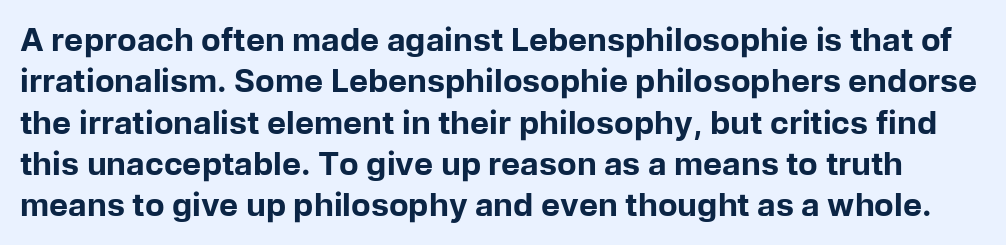
{"serif": "no", "italic": "no", "bold": "yes", "weight": "bold", "width": "normal", "stroke_contrast": "low", "x_height": "medium", "monospaced": "no", "underline": "no", "line_spacing": "normal", "line_spacing_ratio": 1.29, "letter_spacing": "normal", "letter_spacing_em": 0.0, "glyph_px": 32}
